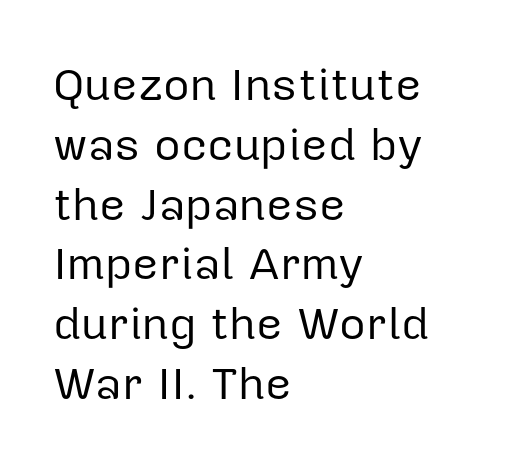
{"serif": "no", "italic": "no", "bold": "no", "weight": "regular", "width": "normal", "stroke_contrast": "low", "x_height": "medium", "monospaced": "no", "underline": "no", "align": "left", "line_spacing": "normal", "line_spacing_ratio": 1.3, "letter_spacing": "normal", "letter_spacing_em": 0.0, "glyph_px": 46}
